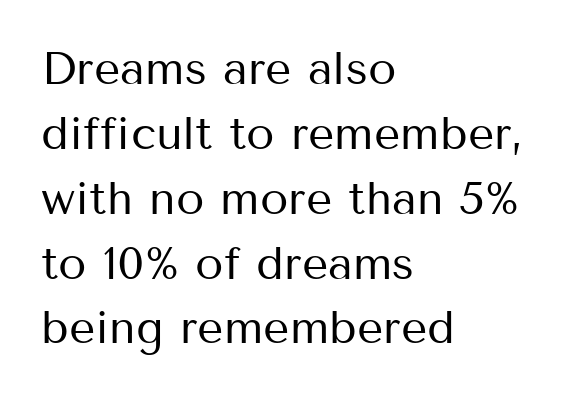
Type without underlining. These lines were composed using upright roman letters. Varying glyph widths throughout — classic text-font behaviour. Glyph-to-glyph distance matches everyday printed text. Leftover space on each line is placed entirely after the last word. Vertical spacing — default.
